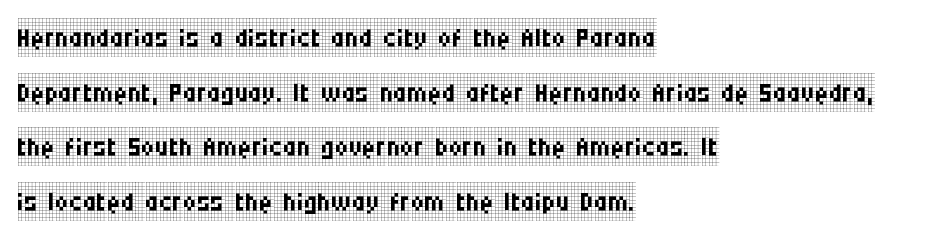
{"serif": "yes", "italic": "no", "bold": "no", "weight": "regular", "width": "condensed", "stroke_contrast": "low", "x_height": "large", "monospaced": "no", "underline": "no", "align": "left", "line_spacing": "normal", "line_spacing_ratio": 1.44, "letter_spacing": "normal", "letter_spacing_em": 0.0, "glyph_px": 38}
